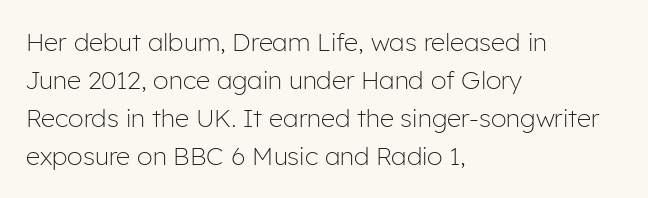
The font's upright variant was chosen for this text. The specimen omits any rule beneath the text block's lines. All the whitespace from short lines collects on the right. Tracking here is standard; glyphs follow each other at the usual distance.
